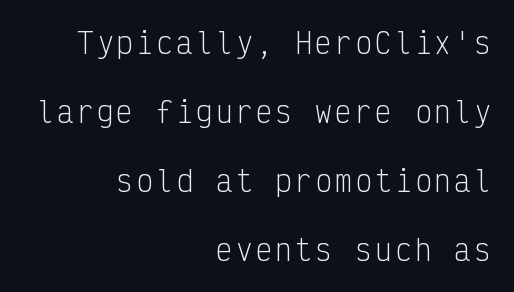
Note the uniform advance width — an 'i' takes as much space as an 'm'. Italic: no, the glyphs are upright roman. No extra ink here — the face is not bold. Whoever set this chose breathing room over compactness in the vertical rhythm.
